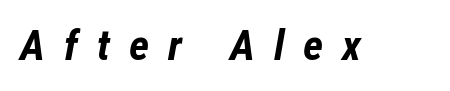
{"italic": "yes", "lean": "right", "slant_degrees": 12, "bold": "yes", "weight": "bold", "width": "condensed", "stroke_contrast": "low", "x_height": "medium", "monospaced": "no", "underline": "no", "letter_spacing": "wide", "letter_spacing_em": 0.44, "glyph_px": 43}
